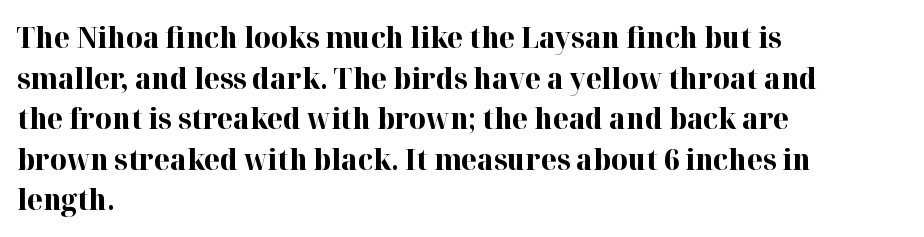
{"serif": "yes", "italic": "no", "bold": "yes", "weight": "bold", "width": "normal", "stroke_contrast": "high", "x_height": "medium", "monospaced": "no", "underline": "no", "align": "left", "line_spacing": "normal", "line_spacing_ratio": 1.4, "letter_spacing": "normal", "letter_spacing_em": 0.0, "glyph_px": 29}
